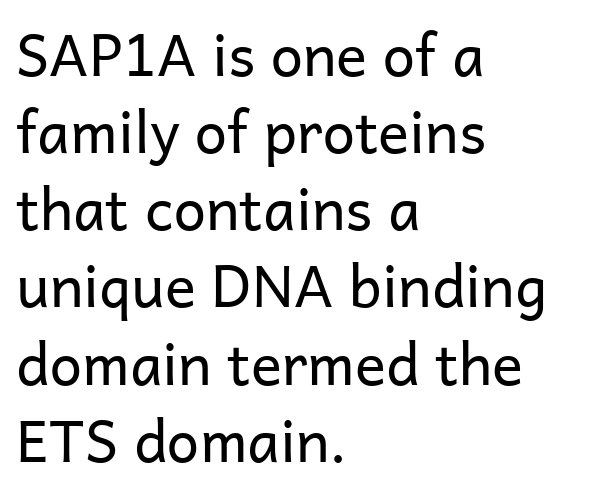
Q: Is the text bold? A: No.
Q: Is the text italic (slanted)? A: No, it is upright.
Q: Is the typeface a serif or a sans-serif typeface? A: Sans-serif.
Q: Is the text underlined? A: No.
Q: How is the paragraph aligned? A: Left-aligned.
Q: Is the spacing between letters normal or unusually wide? A: Normal.
Q: Is the spacing between lines tight, normal or loose? A: Normal.
Q: Width (condensed, normal, or wide)? A: Normal.
Q: Stroke contrast? A: Low.
Q: x-height? A: Medium.
Q: Monospaced? A: No.
